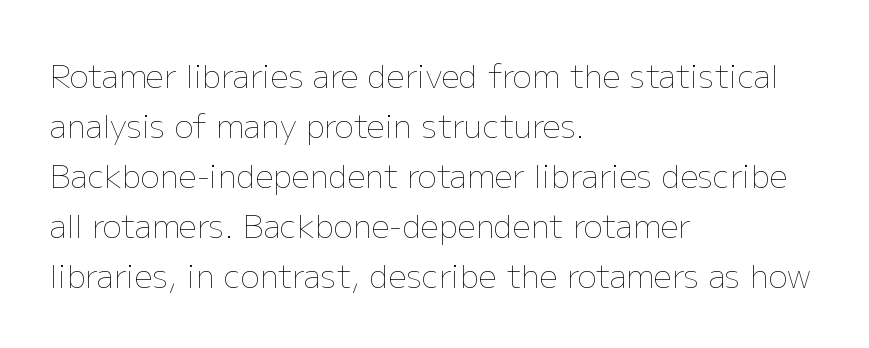
{"italic": "no", "bold": "no", "weight": "thin", "width": "normal", "stroke_contrast": "low", "x_height": "medium", "monospaced": "no", "underline": "no", "align": "left", "line_spacing": "normal", "line_spacing_ratio": 1.56, "letter_spacing": "normal", "letter_spacing_em": 0.0, "glyph_px": 32}
